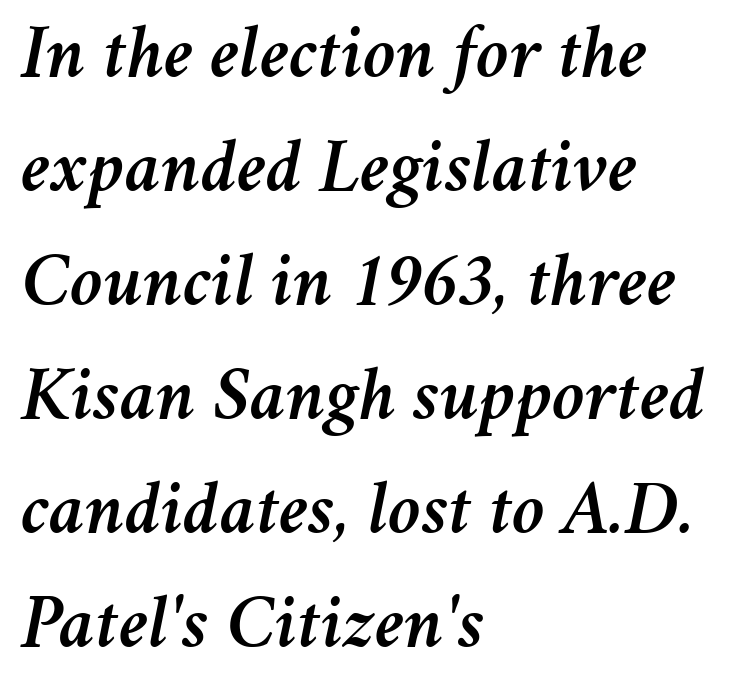
{"italic": "yes", "lean": "right", "slant_degrees": 11, "width": "normal", "stroke_contrast": "medium", "x_height": "medium", "monospaced": "no", "underline": "no", "align": "left", "line_spacing": "normal", "line_spacing_ratio": 1.5, "letter_spacing": "normal", "letter_spacing_em": 0.0, "glyph_px": 76}
